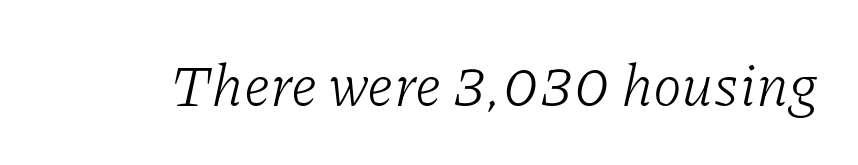
The image shows 59 px light serif type, italic (leaning right); set normal letter spacing, not underlined; low stroke contrast and a medium x-height.
